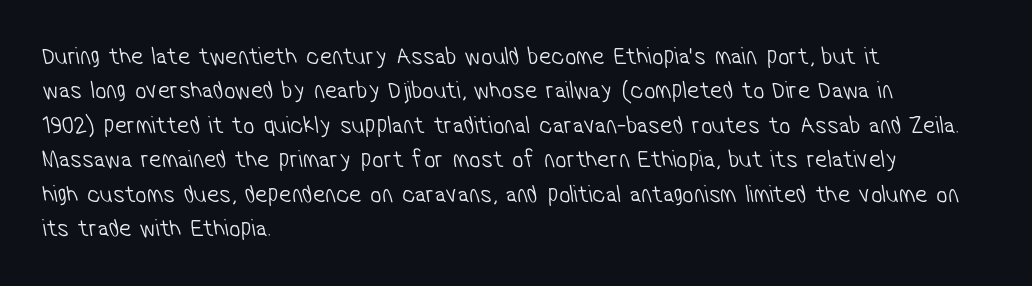
The image shows 25 px text type; set left-aligned, normal line spacing (1.38x), normal letter spacing, not underlined.
